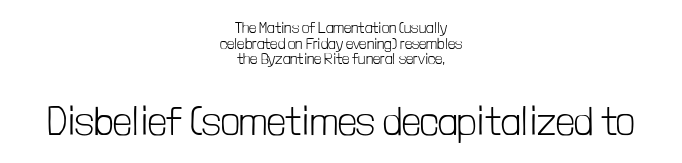
The image shows 41 px light, condensed sans-serif type, upright; set centered, tight line spacing (0.97x), normal letter spacing, not underlined; the second (bottom) block is 2.56x larger; low stroke contrast and a medium x-height.
